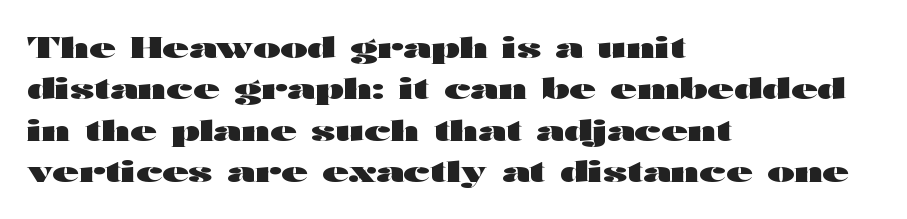
Q: Is the text bold? A: Yes.
Q: Is the text italic (slanted)? A: No, it is upright.
Q: Is the typeface a serif or a sans-serif typeface? A: Serif.
Q: Is the text underlined? A: No.
Q: How is the paragraph aligned? A: Left-aligned.
Q: Is the spacing between letters normal or unusually wide? A: Normal.
Q: Is the spacing between lines tight, normal or loose? A: Normal.
Q: Width (condensed, normal, or wide)? A: Wide.
Q: Stroke contrast? A: High.
Q: x-height? A: Medium.
Q: Monospaced? A: No.
